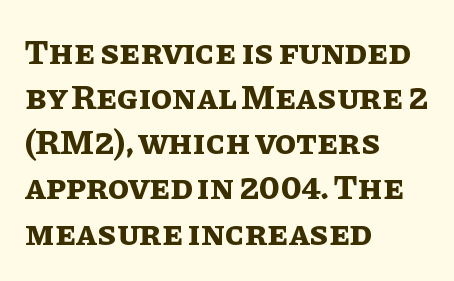
{"italic": "no", "bold": "yes", "weight": "bold", "width": "normal", "stroke_contrast": "low", "x_height": "large", "monospaced": "no", "underline": "no", "align": "left", "line_spacing": "normal", "line_spacing_ratio": 1.29, "letter_spacing": "normal", "letter_spacing_em": 0.0, "glyph_px": 35}
